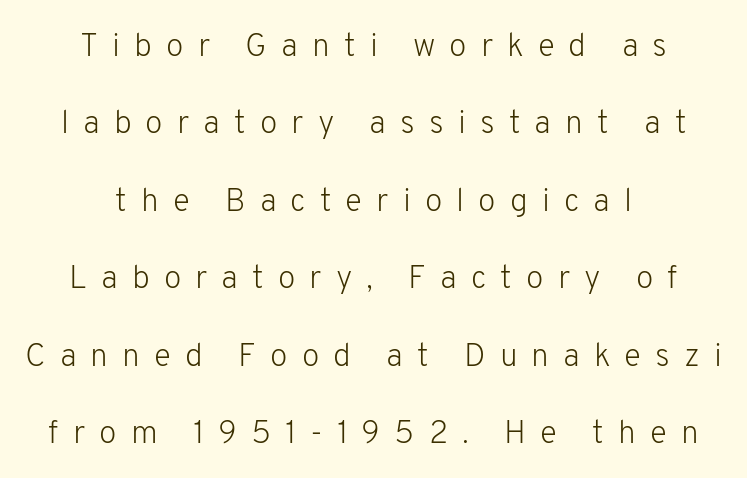
Is this a fixed-width face? No — the glyphs have proportional, varying widths. The letters are spread apart with noticeably loose tracking. Posture: upright roman. Are there feet on the stems? There aren't — it's a sans.
